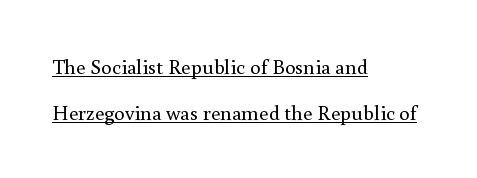
Q: Is the text bold? A: No.
Q: Is the text italic (slanted)? A: No, it is upright.
Q: Is the text underlined? A: Yes.
Q: How is the paragraph aligned? A: Left-aligned.
Q: Is the spacing between letters normal or unusually wide? A: Normal.
Q: Is the spacing between lines tight, normal or loose? A: Loose.
